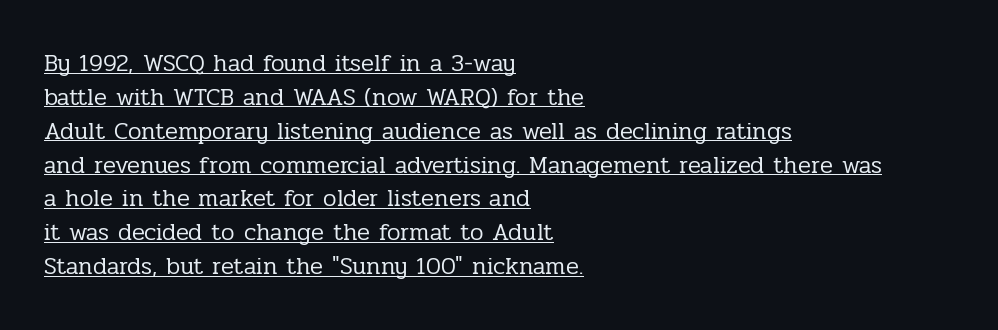
{"italic": "no", "bold": "no", "underline": "yes", "align": "left", "line_spacing": "normal", "line_spacing_ratio": 1.41, "letter_spacing": "normal", "letter_spacing_em": 0.0, "glyph_px": 24}
